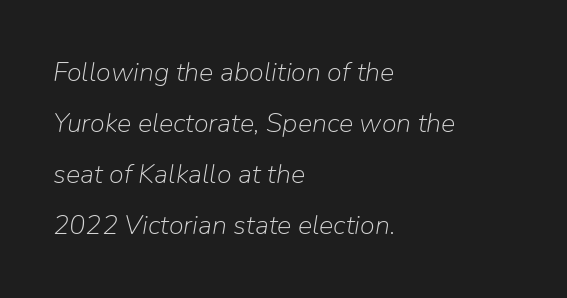
Stems and bowls with no extra thickness — not bold. Caption: multi-line text, flush left, ragged right. Slant detected: the letters are inclined. These lines keep a tight, regular rhythm from letter to letter.
